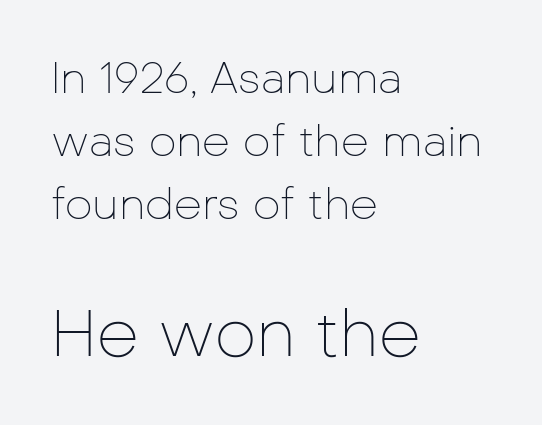
The image shows 66 px thin sans-serif type, upright; set left-aligned, normal line spacing (1.43x), normal letter spacing, not underlined; the second (bottom) block is 1.5x larger; low stroke contrast and a medium x-height.
